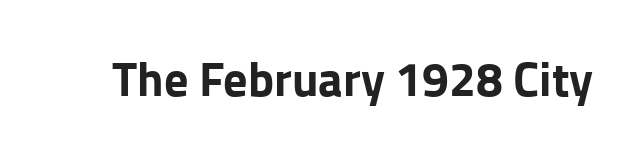
The image shows 48 px bold sans-serif type, upright; set normal letter spacing, not underlined; low stroke contrast and a medium x-height.
